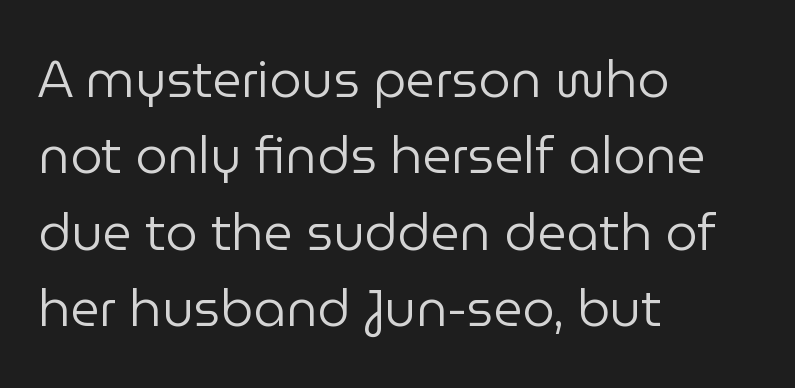
{"serif": "no", "italic": "no", "bold": "no", "weight": "regular", "width": "normal", "stroke_contrast": "low", "x_height": "medium", "monospaced": "no", "underline": "no", "align": "left", "line_spacing": "normal", "line_spacing_ratio": 1.5, "letter_spacing": "normal", "letter_spacing_em": 0.0, "glyph_px": 51}
